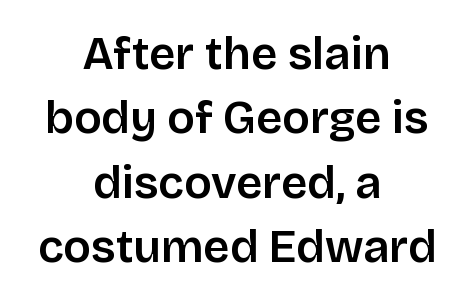
{"serif": "no", "italic": "no", "width": "normal", "stroke_contrast": "low", "x_height": "large", "monospaced": "no", "underline": "no", "align": "center", "line_spacing": "normal", "line_spacing_ratio": 1.4, "letter_spacing": "normal", "letter_spacing_em": 0.0, "glyph_px": 46}
